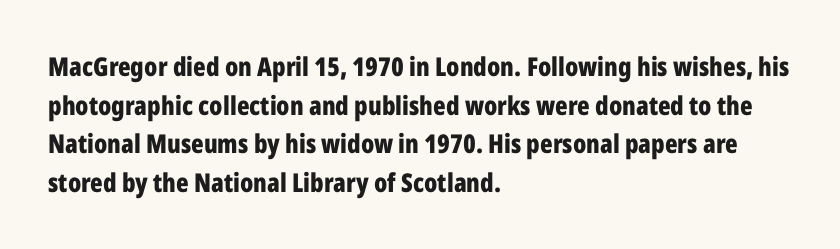
Q: Is the text bold? A: Yes.
Q: Is the text italic (slanted)? A: No, it is upright.
Q: Is the text underlined? A: No.
Q: How is the paragraph aligned? A: Left-aligned.
Q: Is the spacing between letters normal or unusually wide? A: Normal.
Q: Is the spacing between lines tight, normal or loose? A: Normal.
